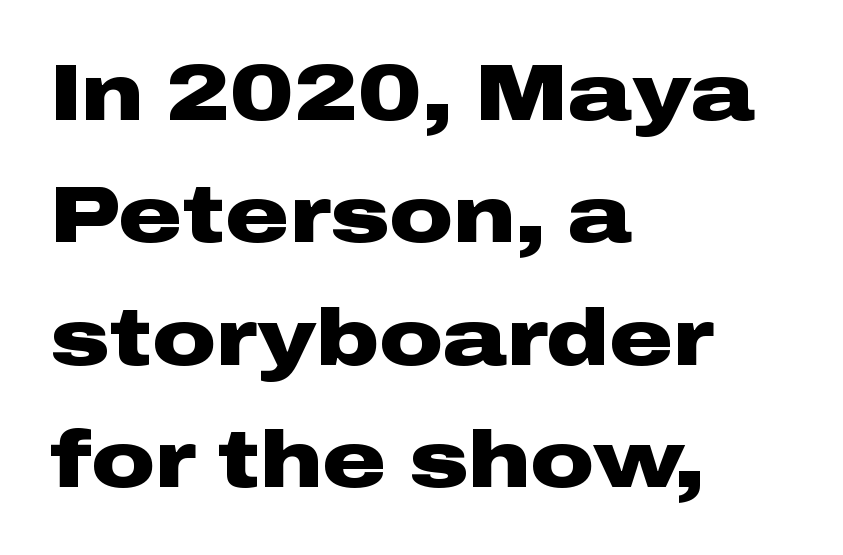
Q: Is the text bold? A: Yes.
Q: Is the text italic (slanted)? A: No, it is upright.
Q: Is the typeface a serif or a sans-serif typeface? A: Sans-serif.
Q: Is the text underlined? A: No.
Q: How is the paragraph aligned? A: Left-aligned.
Q: Is the spacing between letters normal or unusually wide? A: Normal.
Q: Is the spacing between lines tight, normal or loose? A: Normal.
Q: Width (condensed, normal, or wide)? A: Wide.
Q: Stroke contrast? A: Low.
Q: x-height? A: Medium.
Q: Monospaced? A: No.
